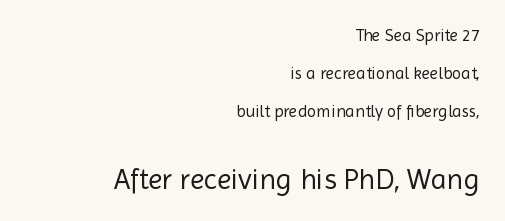
{"serif": "no", "italic": "no", "bold": "no", "weight": "regular", "width": "normal", "x_height": "medium", "monospaced": "no", "underline": "no", "align": "right", "line_spacing": "loose", "line_spacing_ratio": 2.23, "letter_spacing": "normal", "letter_spacing_em": 0.0, "larger_block": "second", "size_ratio": 1.71, "glyph_px": 29}
